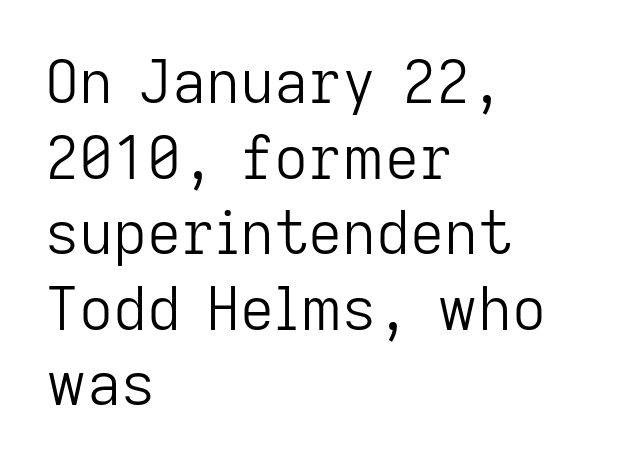
The passage shown is not underscored anywhere. These lines are composed in type without serifs. Honestly, the letter spacing is just normal — you wouldn't notice it. Unlike italic type, these characters show no tilt at all. Baseline-to-baseline distance is the conventional proportion of letter height. Think of a printed novel: that variable character pitch is what you see here.
